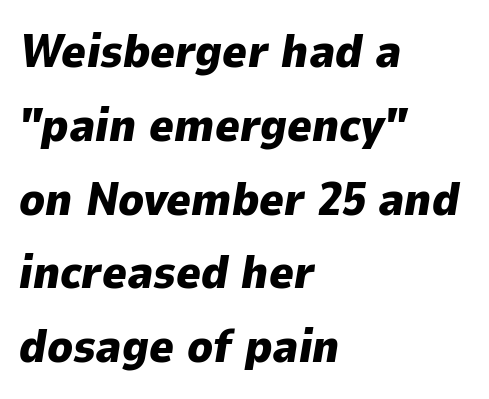
Q: Is the text bold? A: Yes.
Q: Is the text italic (slanted)? A: Yes, it leans right by about 9 degrees.
Q: Is the text underlined? A: No.
Q: How is the paragraph aligned? A: Left-aligned.
Q: Is the spacing between letters normal or unusually wide? A: Normal.
Q: Is the spacing between lines tight, normal or loose? A: Normal.
Q: Width (condensed, normal, or wide)? A: Normal.
Q: Stroke contrast? A: Low.
Q: x-height? A: Medium.
Q: Monospaced? A: No.
